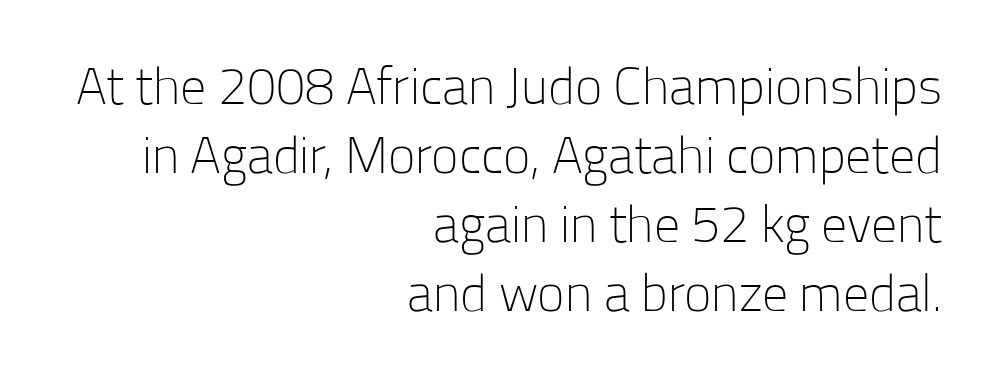
The image shows 52 px light sans-serif type, upright; set right-aligned, normal line spacing (1.33x), normal letter spacing, not underlined; low stroke contrast and a medium x-height.
